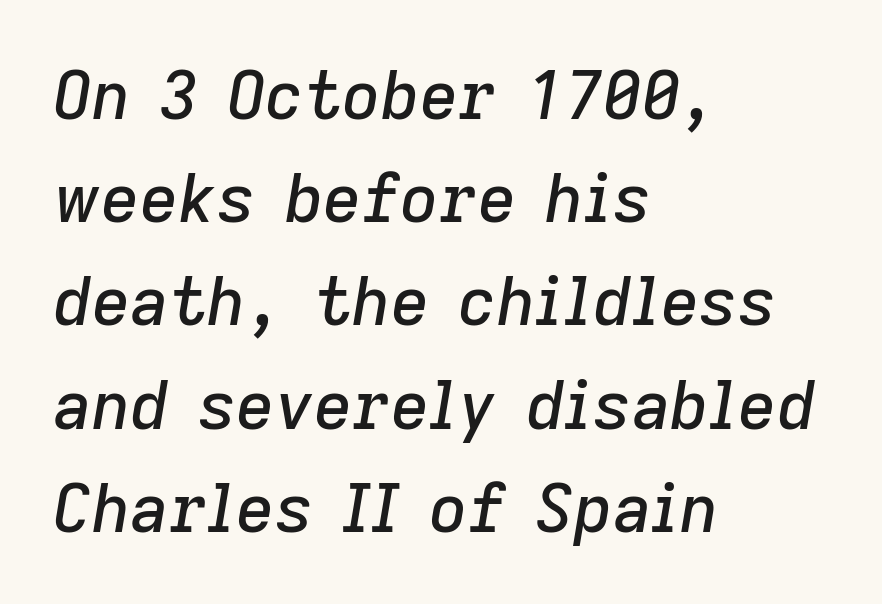
{"italic": "yes", "lean": "right", "slant_degrees": 9, "width": "normal", "stroke_contrast": "low", "x_height": "medium", "monospaced": "no", "underline": "no", "align": "left", "line_spacing": "normal", "line_spacing_ratio": 1.54, "letter_spacing": "normal", "letter_spacing_em": 0.0, "glyph_px": 67}
